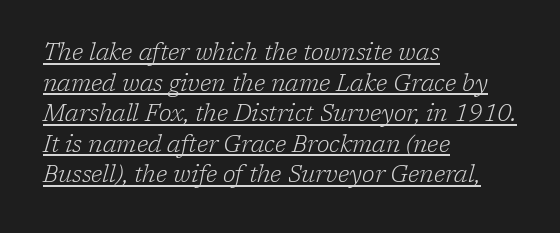
Left-aligned paragraph, ragged on the right. Emphasis is given by a line drawn under the lettering. Default kerning and tracking; the words read as compact shapes. Reading down the column, the eye jumps a familiar distance to each next line.
